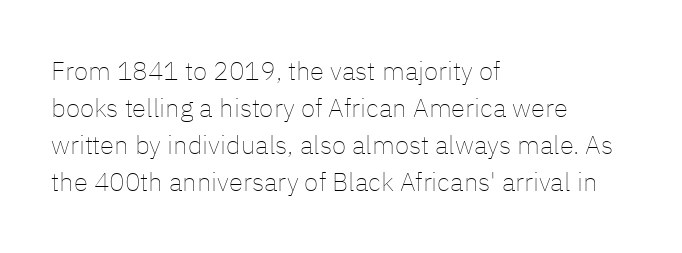
Q: Is the text bold? A: No.
Q: Is the text italic (slanted)? A: No, it is upright.
Q: Is the text underlined? A: No.
Q: How is the paragraph aligned? A: Left-aligned.
Q: Is the spacing between letters normal or unusually wide? A: Normal.
Q: Is the spacing between lines tight, normal or loose? A: Normal.
